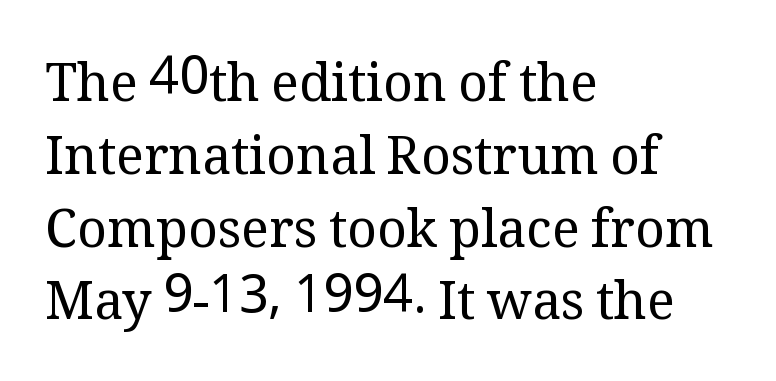
The image shows 52 px regular-weight serif type, upright; set left-aligned, normal line spacing (1.4x), normal letter spacing, not underlined; medium stroke contrast and a medium x-height.
